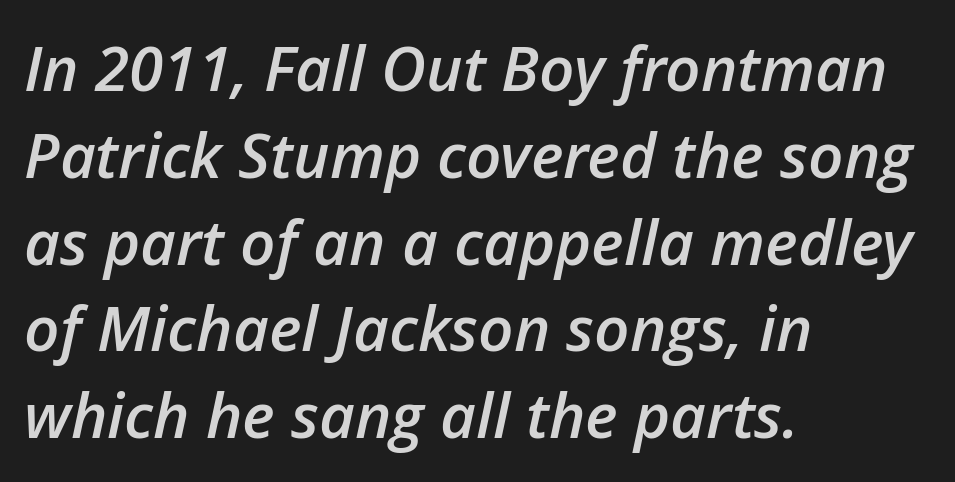
This rendering features lettering with no underline. This is oblique type, the kind used for emphasis or titles. Spacing between characters is what you'd get straight out of the box. The paragraph shown leans on its left margin.
